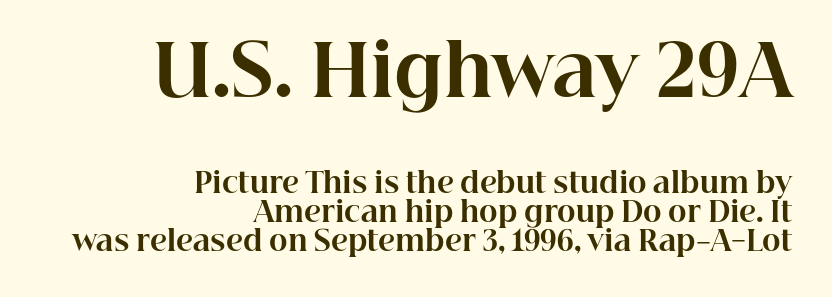
The image shows 71 px bold serif type, upright; set right-aligned, tight line spacing (1.03x), normal letter spacing, not underlined; the first (top) block is 2.54x larger; high stroke contrast and a medium x-height.
